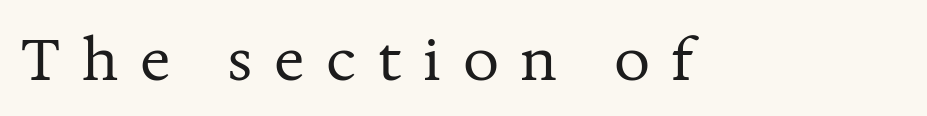
The letterforms sit at book weight or below. It's the straight-up-and-down kind of type. Honestly, the letter spacing is so wide it's the main thing you notice. Decoration check: the copy has no underline. In terms of letterform style, serifs are clearly present. The face used here is proportionally spaced, like ordinary book or web type.
